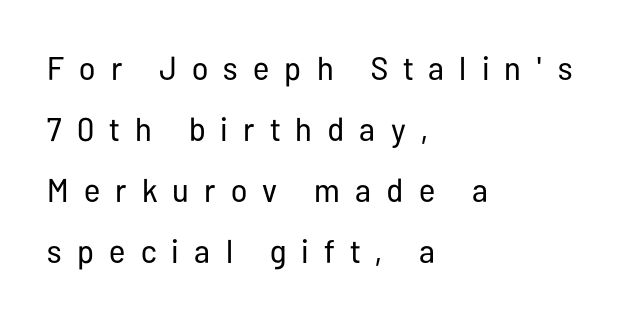
Q: Is the text bold? A: No.
Q: Is the text italic (slanted)? A: No, it is upright.
Q: Is the typeface a serif or a sans-serif typeface? A: Sans-serif.
Q: Is the text underlined? A: No.
Q: How is the paragraph aligned? A: Left-aligned.
Q: Is the spacing between letters normal or unusually wide? A: Unusually wide.
Q: Width (condensed, normal, or wide)? A: Condensed.
Q: Stroke contrast? A: Low.
Q: x-height? A: Medium.
Q: Monospaced? A: No.
